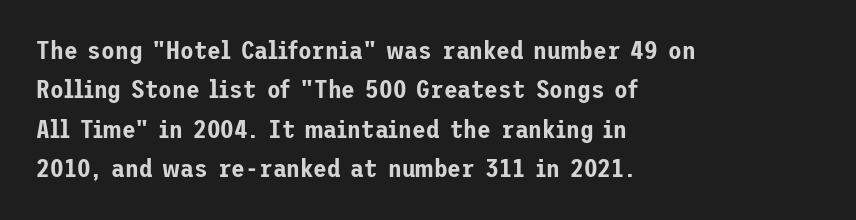
The image shows 25 px text type, upright; set left-aligned, normal line spacing (1.58x), normal letter spacing, not underlined.
